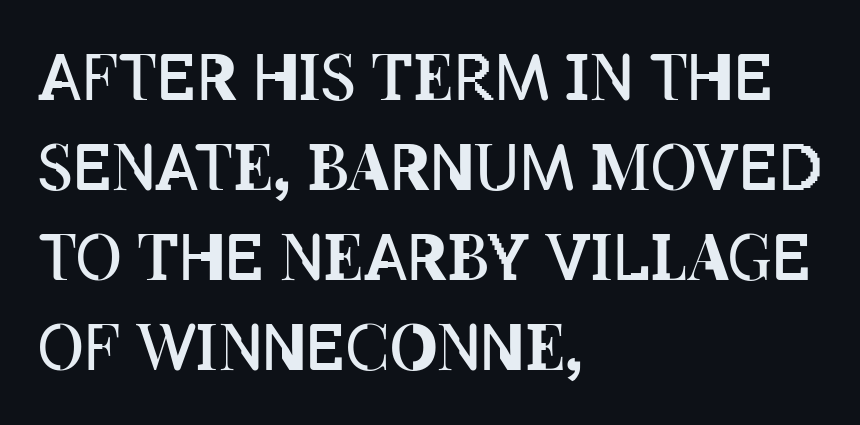
Whoever set this chose a conventional vertical rhythm. Has an underline been added? It has not. The typesetter chose a ragged-right arrangement here. Think of a printed novel: that variable character pitch is what you see here.
